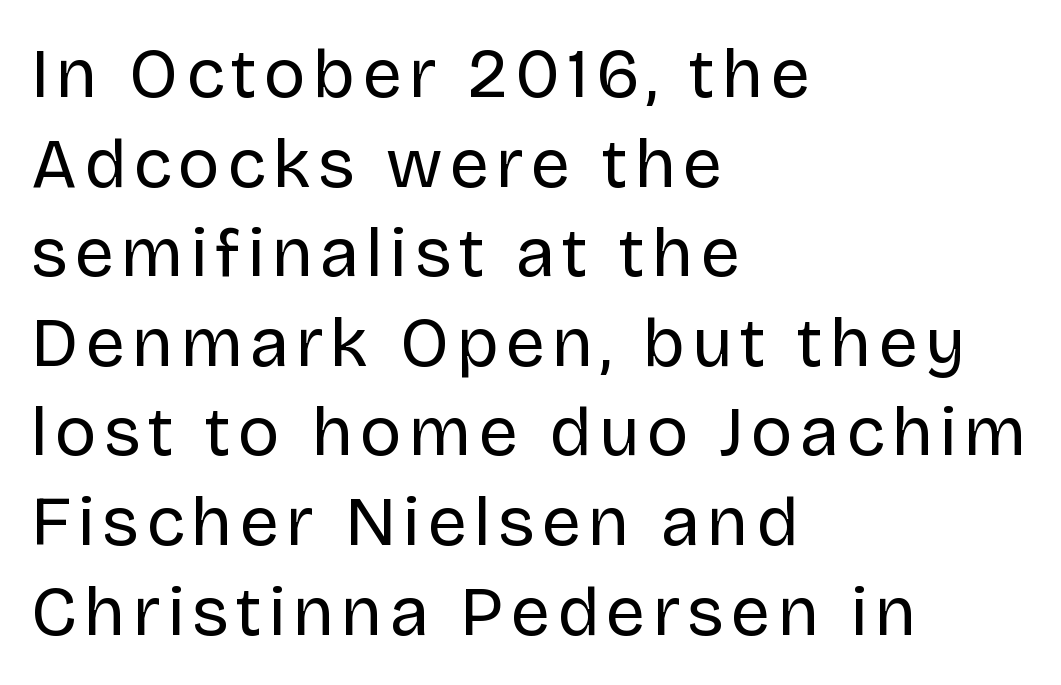
The image shows 70 px regular-weight sans-serif type, upright; set left-aligned, normal line spacing (1.28x), not underlined; low stroke contrast and a large x-height.
